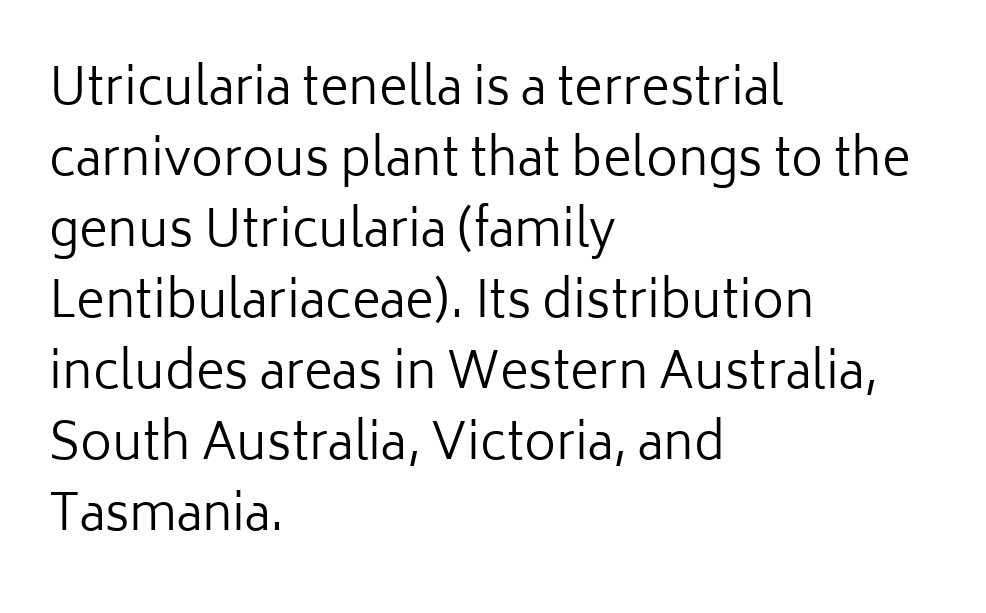
The image shows 49 px regular-weight sans-serif type, upright; set left-aligned, normal line spacing (1.45x), normal letter spacing, not underlined; low stroke contrast and a medium x-height.
